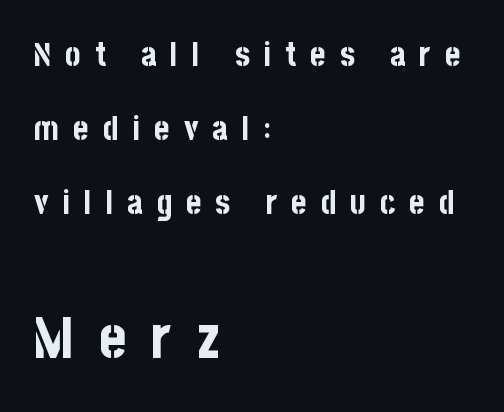
Note: no serifs on the glyphs. Caption: upper text group reduced, lower text group enlarged. These lines are rendered in a variable-pitch font. You could fit nearly another row in the gap between these rows.
